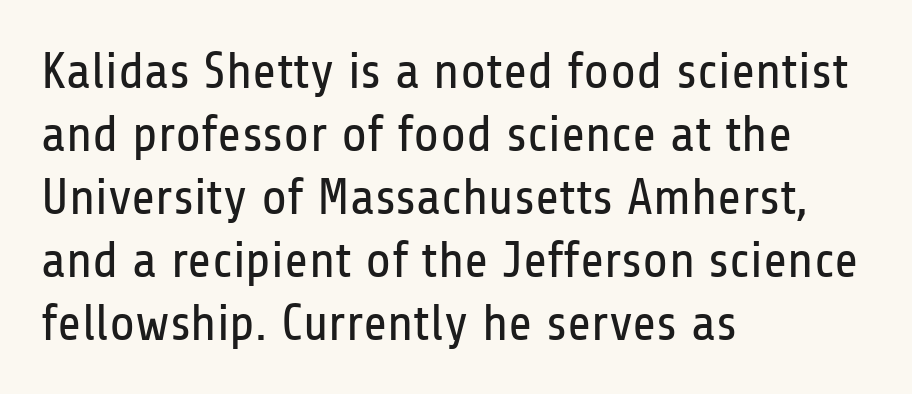
Unmarked baselines from the first word to the last. Does the lettering tilt? It doesn't — this is upright. Character widths vary here, with narrow letters taking less room than wide ones. The paragraph has a hard left edge and a soft right edge. Short note: letters normally spaced.
